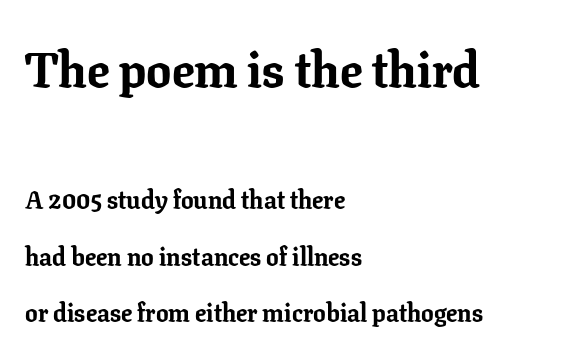
{"serif": "yes", "italic": "no", "bold": "yes", "weight": "bold", "width": "normal", "stroke_contrast": "low", "x_height": "medium", "monospaced": "no", "underline": "no", "align": "left", "line_spacing": "loose", "line_spacing_ratio": 2.25, "letter_spacing": "normal", "letter_spacing_em": 0.0, "larger_block": "first", "size_ratio": 2.0, "glyph_px": 50}
